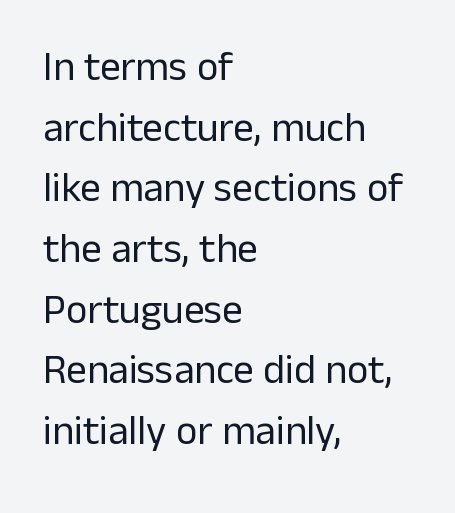
Has an underline been added? It has not. Does the copy run flush right? No — it runs flush left. Do the characters align in a grid? No, the font is proportional. The gaps between neighbouring characters are ordinary and unremarkable. Unlike italic type, these characters show no tilt at all. Think standard paragraph weight, or any step lighter than that.
